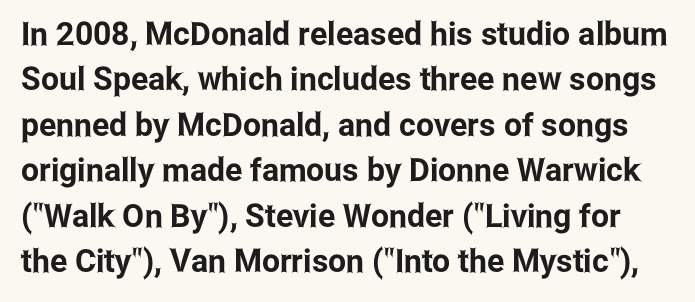
{"serif": "no", "italic": "no", "width": "condensed", "stroke_contrast": "low", "x_height": "medium", "monospaced": "no", "underline": "no", "line_spacing": "normal", "line_spacing_ratio": 1.42, "letter_spacing": "normal", "letter_spacing_em": 0.0, "glyph_px": 32}
